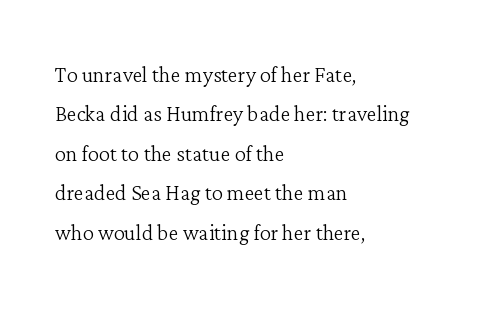
Q: Is the text bold? A: No.
Q: Is the text italic (slanted)? A: No, it is upright.
Q: Is the typeface a serif or a sans-serif typeface? A: Serif.
Q: Is the text underlined? A: No.
Q: How is the paragraph aligned? A: Left-aligned.
Q: Is the spacing between letters normal or unusually wide? A: Normal.
Q: Is the spacing between lines tight, normal or loose? A: Normal.
Q: Width (condensed, normal, or wide)? A: Normal.
Q: Stroke contrast? A: Low.
Q: x-height? A: Medium.
Q: Monospaced? A: No.
